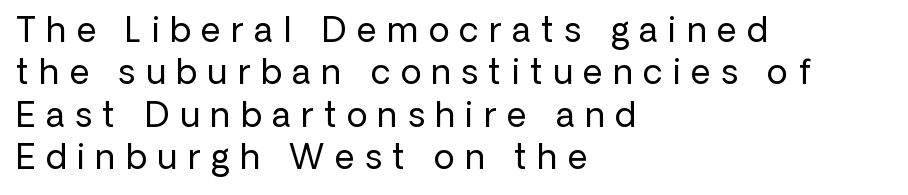
The image shows 34 px regular-weight sans-serif type, upright; set left-aligned, normal line spacing (1.25x), unusually wide letter spacing (+0.31 em), not underlined; low stroke contrast and a medium x-height.
